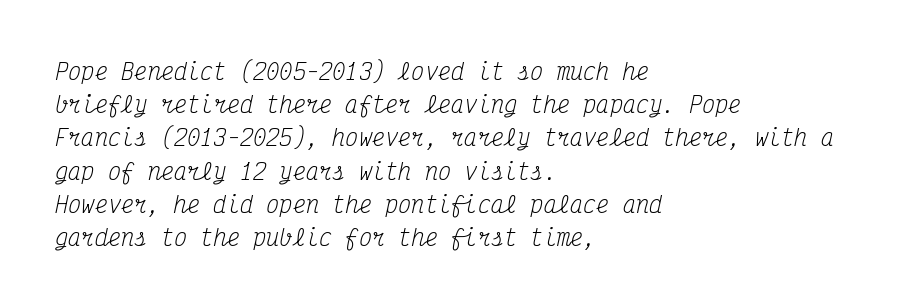
The image shows 22 px text type, italic (leaning right); set left-aligned, normal line spacing (1.51x), normal letter spacing, not underlined.
